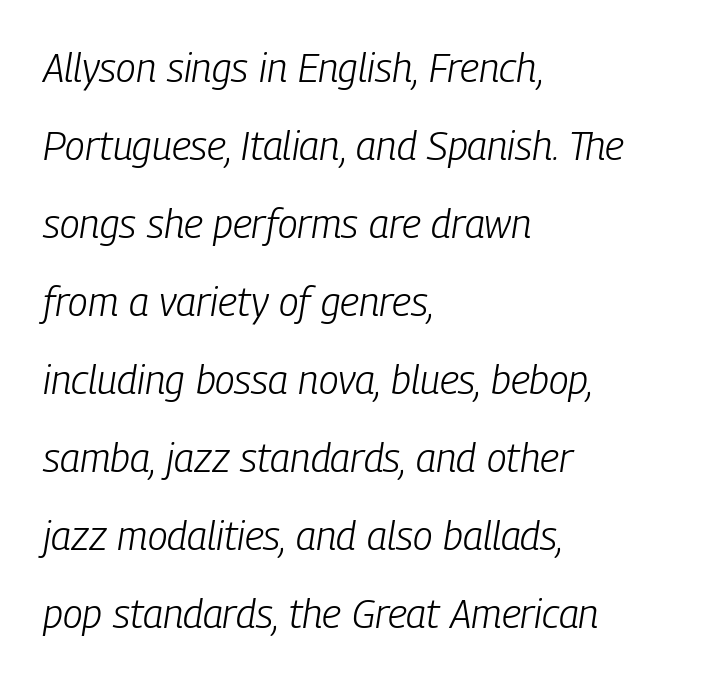
You can tell it's italic because the verticals aren't actually vertical. Is this a fixed-width face? No — the glyphs have proportional, varying widths. Does extra space separate the letters? No, they use regular spacing. Compared with a centered layout, this one pins lines to the left instead.
